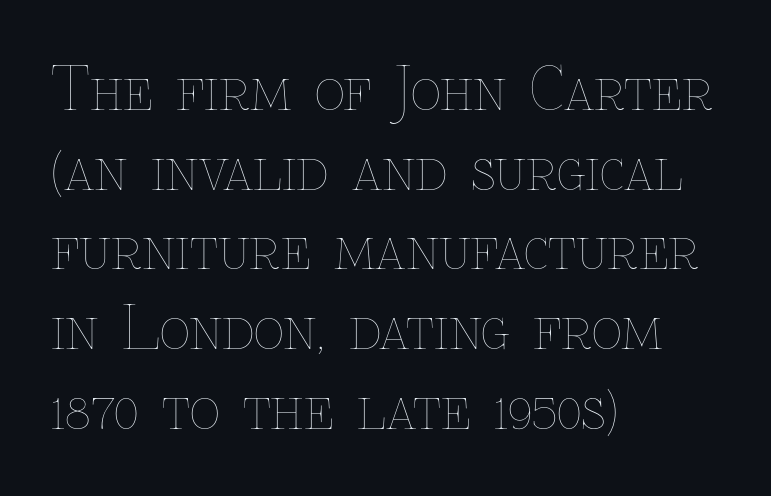
{"italic": "no", "bold": "no", "weight": "thin", "width": "normal", "stroke_contrast": "low", "x_height": "medium", "monospaced": "no", "underline": "no", "align": "left", "line_spacing": "normal", "line_spacing_ratio": 1.35, "letter_spacing": "normal", "letter_spacing_em": 0.0, "glyph_px": 59}
